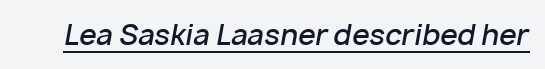
{"italic": "yes", "lean": "right", "slant_degrees": 10, "bold": "semi", "weight": "semibold", "width": "normal", "stroke_contrast": "low", "x_height": "medium", "monospaced": "no", "underline": "yes", "letter_spacing": "normal", "letter_spacing_em": 0.0, "glyph_px": 28}
